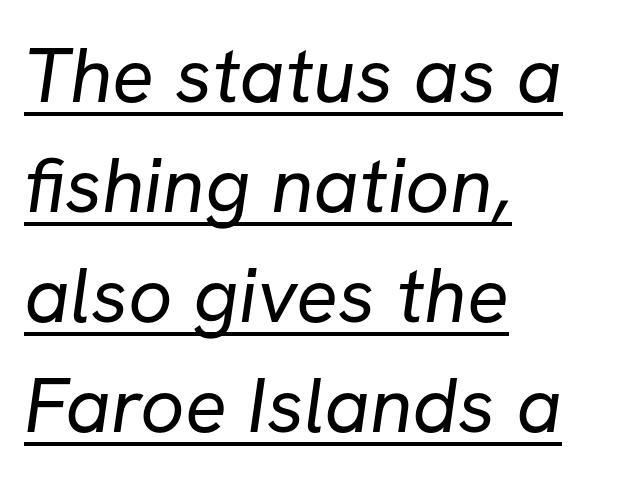
Q: Is the text bold? A: No.
Q: Is the typeface a serif or a sans-serif typeface? A: Sans-serif.
Q: Is the text underlined? A: Yes.
Q: How is the paragraph aligned? A: Left-aligned.
Q: Is the spacing between letters normal or unusually wide? A: Normal.
Q: Is the spacing between lines tight, normal or loose? A: Normal.
Q: Width (condensed, normal, or wide)? A: Normal.
Q: Stroke contrast? A: Low.
Q: x-height? A: Medium.
Q: Monospaced? A: No.
